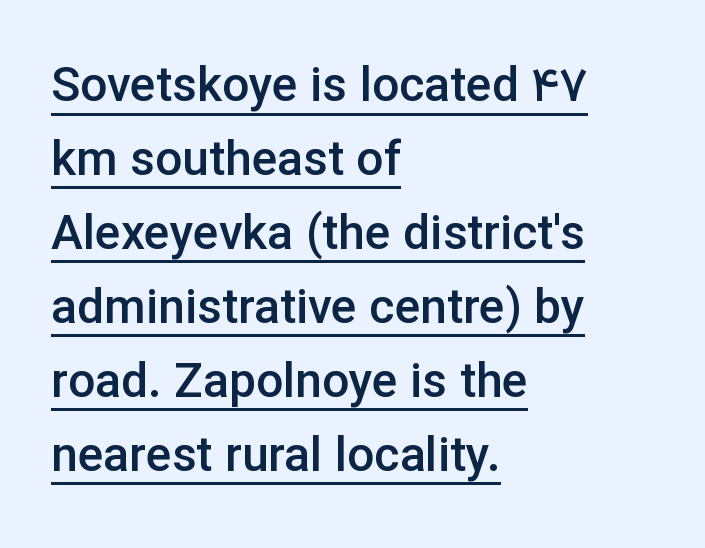
Q: Is the text bold? A: Semi-bold.
Q: Is the text italic (slanted)? A: No, it is upright.
Q: Is the typeface a serif or a sans-serif typeface? A: Sans-serif.
Q: Is the text underlined? A: Yes.
Q: How is the paragraph aligned? A: Left-aligned.
Q: Is the spacing between letters normal or unusually wide? A: Normal.
Q: Is the spacing between lines tight, normal or loose? A: Normal.
Q: Width (condensed, normal, or wide)? A: Normal.
Q: Stroke contrast? A: Low.
Q: x-height? A: Medium.
Q: Monospaced? A: No.
